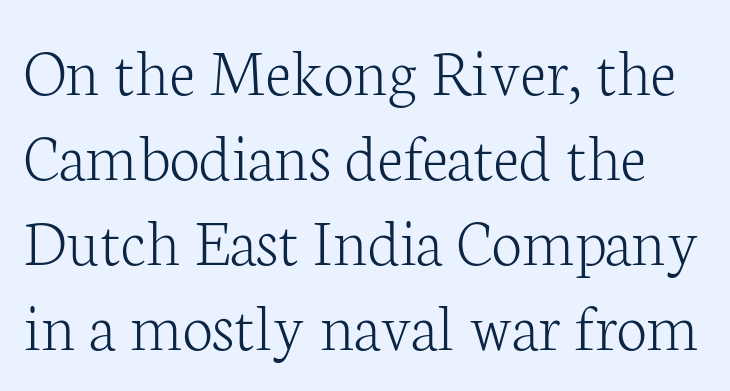
Q: Is the text bold? A: No.
Q: Is the text italic (slanted)? A: No, it is upright.
Q: Is the typeface a serif or a sans-serif typeface? A: Serif.
Q: Is the text underlined? A: No.
Q: Is the spacing between letters normal or unusually wide? A: Normal.
Q: Width (condensed, normal, or wide)? A: Normal.
Q: Stroke contrast? A: Low.
Q: x-height? A: Medium.
Q: Monospaced? A: No.
